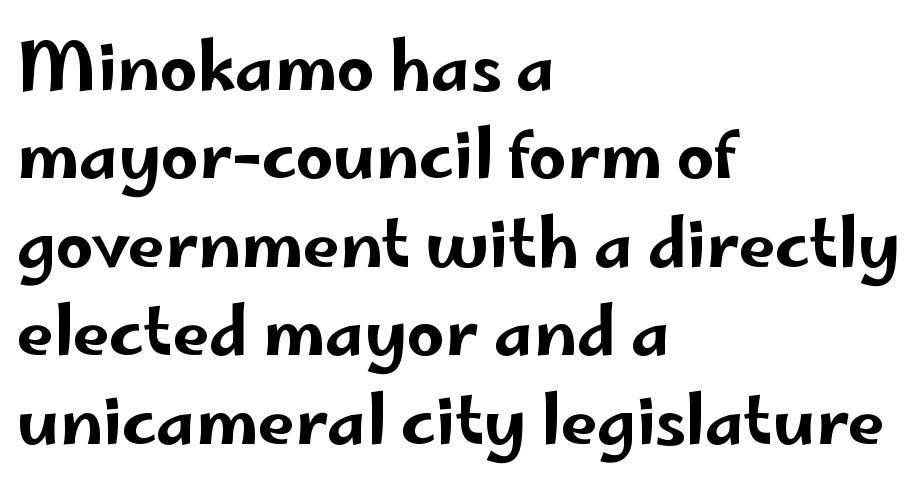
{"serif": "no", "italic": "no", "width": "wide", "stroke_contrast": "low", "x_height": "small", "monospaced": "no", "underline": "no", "align": "left", "line_spacing": "normal", "line_spacing_ratio": 1.34, "letter_spacing": "normal", "letter_spacing_em": 0.0, "glyph_px": 66}
